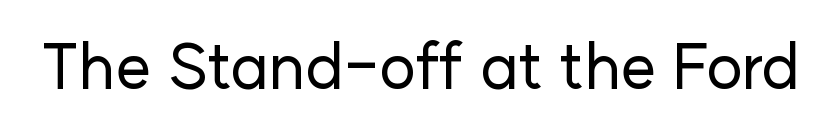
Q: Is the text italic (slanted)? A: No, it is upright.
Q: Is the typeface a serif or a sans-serif typeface? A: Sans-serif.
Q: Is the text underlined? A: No.
Q: Is the spacing between letters normal or unusually wide? A: Normal.
Q: Width (condensed, normal, or wide)? A: Normal.
Q: Stroke contrast? A: Low.
Q: x-height? A: Medium.
Q: Monospaced? A: No.
